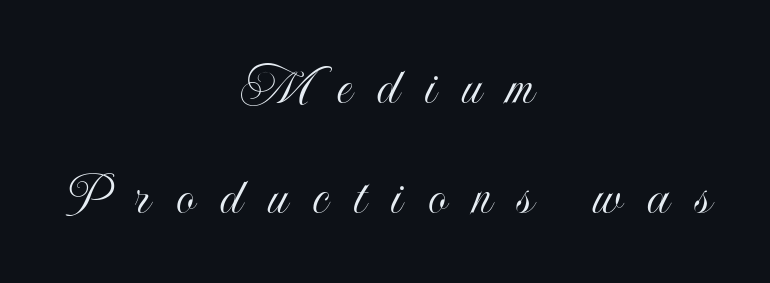
Each line is balanced around a shared central axis. This rendering features lettering with no underline. This sample has the flowing, uneven cadence of proportional lettering. You could only call the tracking loose — the letters float apart.
